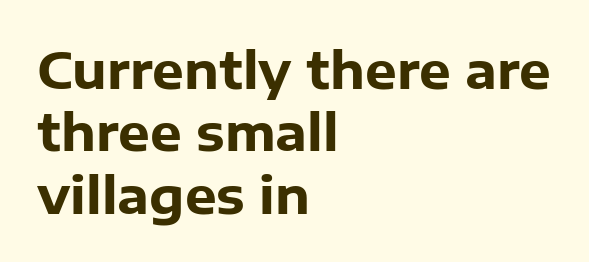
Q: Is the text bold? A: Yes.
Q: Is the text italic (slanted)? A: No, it is upright.
Q: Is the typeface a serif or a sans-serif typeface? A: Sans-serif.
Q: Is the text underlined? A: No.
Q: How is the paragraph aligned? A: Left-aligned.
Q: Is the spacing between letters normal or unusually wide? A: Normal.
Q: Is the spacing between lines tight, normal or loose? A: Normal.
Q: Width (condensed, normal, or wide)? A: Normal.
Q: Stroke contrast? A: Low.
Q: x-height? A: Medium.
Q: Monospaced? A: No.
